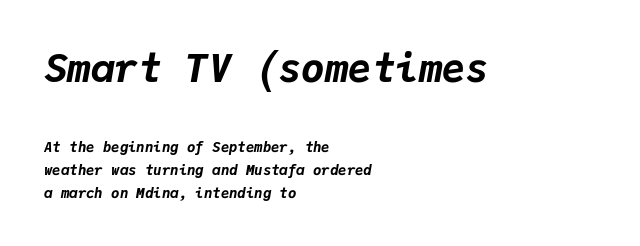
The rendering applies a slant to the glyphs. Reading top to bottom, the characters get smaller at the block break. Monospaced: the letters line up in strict vertical columns. Notice how the passage keeps a crisp vertical edge on the left only. This rendering leaves character spacing at its baseline value. What's the leading like? Ordinary, nothing unusual.
